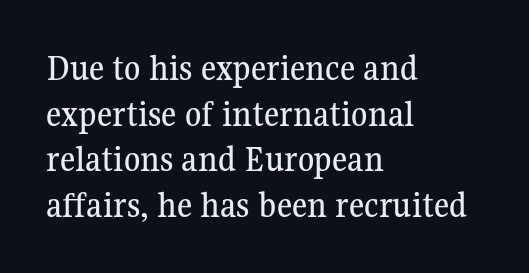
Q: Is the text italic (slanted)? A: No, it is upright.
Q: Is the typeface a serif or a sans-serif typeface? A: Serif.
Q: Is the text underlined? A: No.
Q: How is the paragraph aligned? A: Left-aligned.
Q: Is the spacing between letters normal or unusually wide? A: Normal.
Q: Width (condensed, normal, or wide)? A: Normal.
Q: Stroke contrast? A: Medium.
Q: x-height? A: Medium.
Q: Monospaced? A: No.
